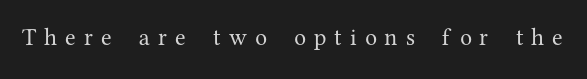
{"italic": "no", "bold": "no", "underline": "no", "letter_spacing": "wide", "letter_spacing_em": 0.34, "glyph_px": 24}
